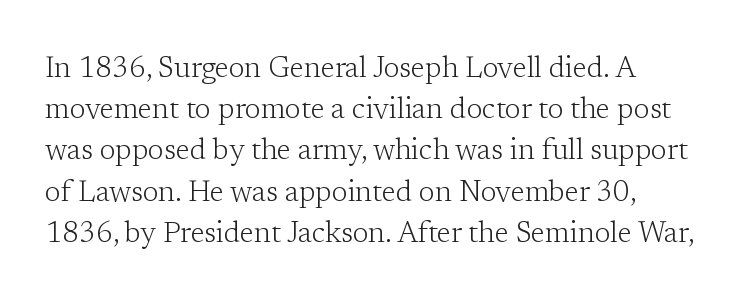
{"serif": "yes", "italic": "no", "bold": "no", "weight": "light", "width": "normal", "stroke_contrast": "low", "x_height": "medium", "monospaced": "no", "underline": "no", "align": "left", "line_spacing": "normal", "line_spacing_ratio": 1.42, "letter_spacing": "normal", "letter_spacing_em": 0.0, "glyph_px": 29}
